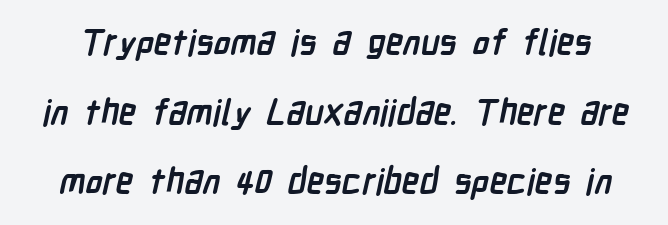
Plain, unruled lines of type. Successive baselines arrive slowly, with a big drop between each. Look at the bottom of the vertical strokes: they stop flat, with no serifs. Here the glyphs are tracked normally, forming tight word shapes. The face used here is proportionally spaced, like ordinary book or web type. Each glyph is drawn with heavy, bold strokes.
